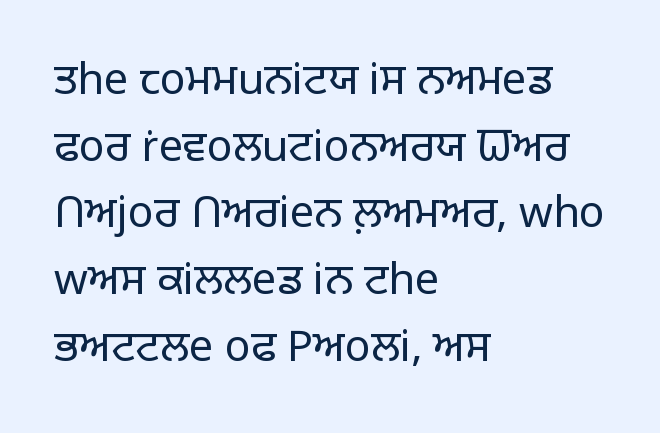
Q: Is the text bold? A: No.
Q: Is the text italic (slanted)? A: No, it is upright.
Q: Is the typeface a serif or a sans-serif typeface? A: Sans-serif.
Q: Is the text underlined? A: No.
Q: How is the paragraph aligned? A: Left-aligned.
Q: Is the spacing between letters normal or unusually wide? A: Normal.
Q: Is the spacing between lines tight, normal or loose? A: Normal.
Q: Width (condensed, normal, or wide)? A: Normal.
Q: Stroke contrast? A: Low.
Q: x-height? A: Large.
Q: Monospaced? A: No.
